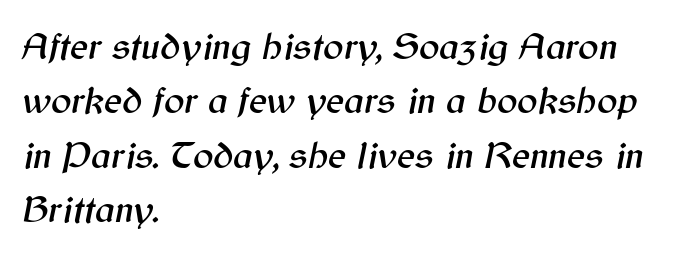
{"italic": "yes", "lean": "right", "slant_degrees": 12, "width": "normal", "stroke_contrast": "medium", "x_height": "medium", "monospaced": "no", "underline": "no", "align": "left", "line_spacing": "normal", "line_spacing_ratio": 1.43, "letter_spacing": "normal", "letter_spacing_em": 0.0, "glyph_px": 38}
